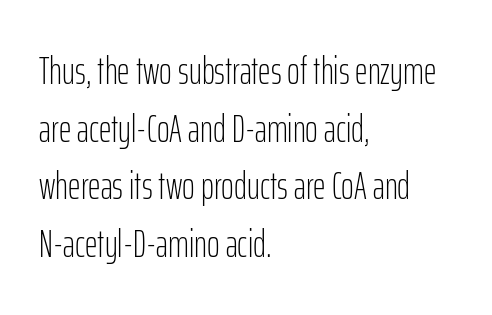
{"serif": "no", "italic": "no", "bold": "no", "weight": "light", "width": "condensed", "stroke_contrast": "low", "x_height": "medium", "monospaced": "no", "underline": "no", "align": "left", "line_spacing": "normal", "line_spacing_ratio": 1.48, "letter_spacing": "normal", "letter_spacing_em": 0.0, "glyph_px": 39}
